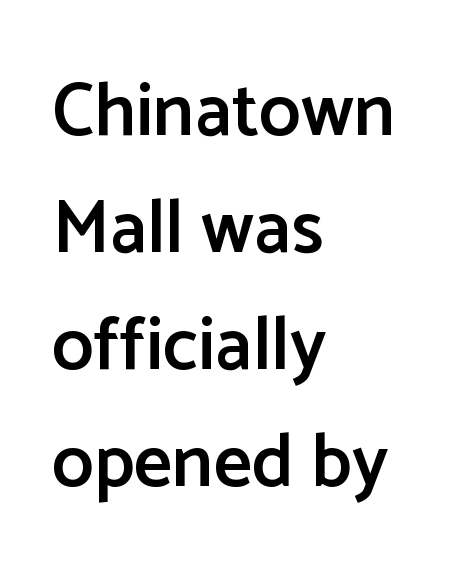
The image shows 75 px semibold sans-serif type, upright; set left-aligned, normal line spacing (1.56x), normal letter spacing, not underlined; low stroke contrast and a medium x-height.
